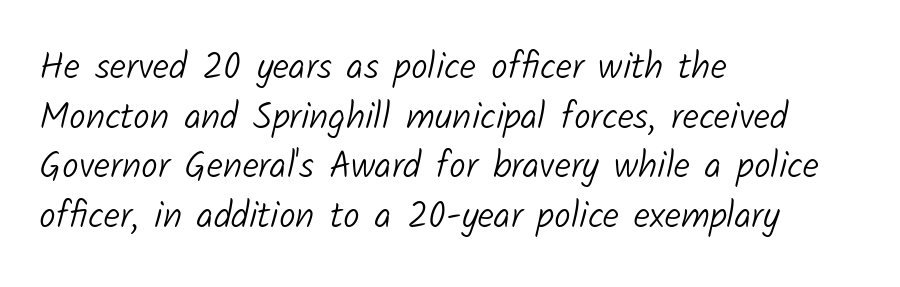
The image shows 37 px light sans-serif type; set left-aligned, normal line spacing (1.34x), normal letter spacing, not underlined; low stroke contrast and a medium x-height.
